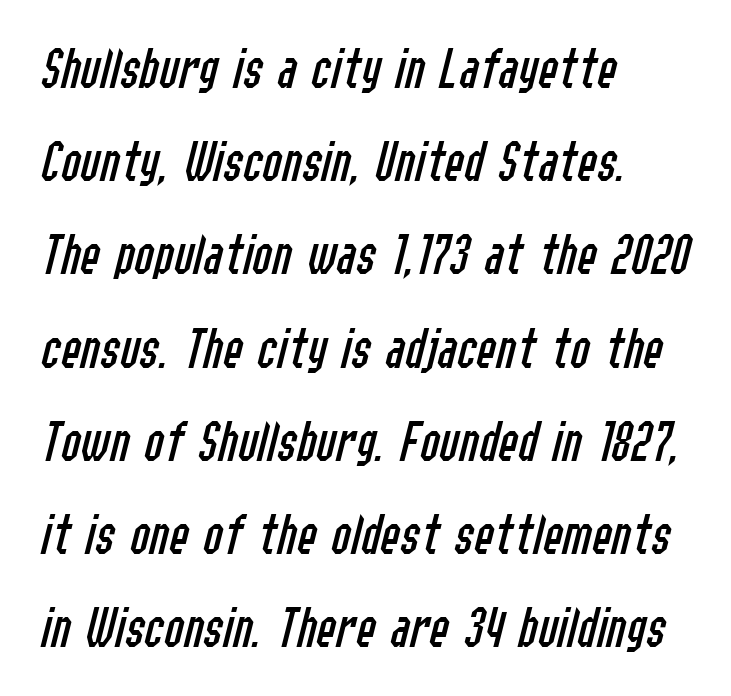
Stroke mass is kept to a normal reading level or below. The type is set solid horizontally, with unmodified tracking. Each line starts at the same left margin while the right side varies. Honestly, the row spacing looks completely unremarkable.
